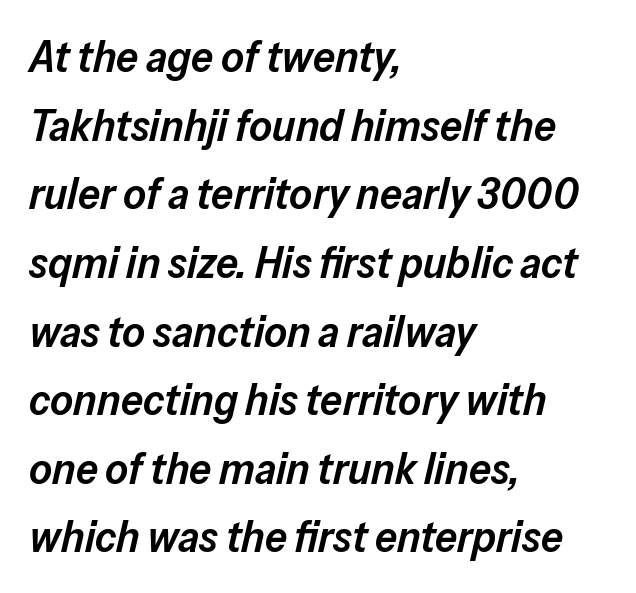
One-word summary of the alignment: left. Descenders are the only things crossing below the line. You could call the tracking neutral — neither tight nor loose. The passage shown stacks its lines at a standard gap.
